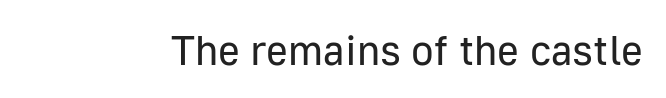
Q: Is the text bold? A: No.
Q: Is the text italic (slanted)? A: No, it is upright.
Q: Is the typeface a serif or a sans-serif typeface? A: Sans-serif.
Q: Is the text underlined? A: No.
Q: Is the spacing between letters normal or unusually wide? A: Normal.
Q: Width (condensed, normal, or wide)? A: Normal.
Q: Stroke contrast? A: Low.
Q: x-height? A: Medium.
Q: Monospaced? A: No.
